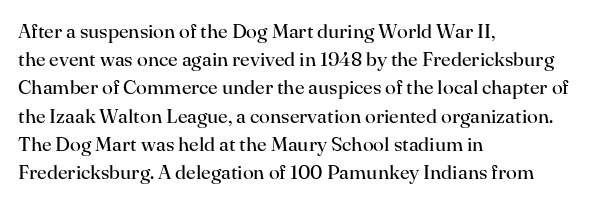
Nobody drew a line under any word here. When letters stand straight like this, we call the style roman or upright. The lines sit at an ordinary, default distance from one another. Summary of weight: not heavy and not bold.
